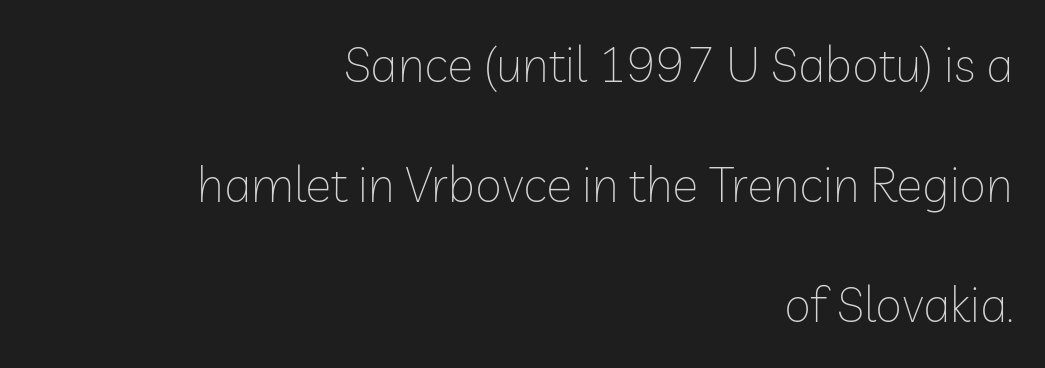
This is sans-serif lettering, the kind often seen on screens and signage. Note the varied advance widths — an 'i' is clearly narrower than an 'm'. Layout note: lines flush right. Characters follow at the spacing the type designer built in. Summary of weight: not heavy and not bold.
